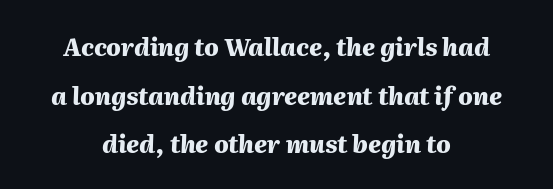
Q: Is the text bold? A: Yes.
Q: Is the text italic (slanted)? A: Yes, it leans right by about 2 degrees.
Q: Is the text underlined? A: No.
Q: How is the paragraph aligned? A: Centered.
Q: Is the spacing between letters normal or unusually wide? A: Normal.
Q: Is the spacing between lines tight, normal or loose? A: Loose.
